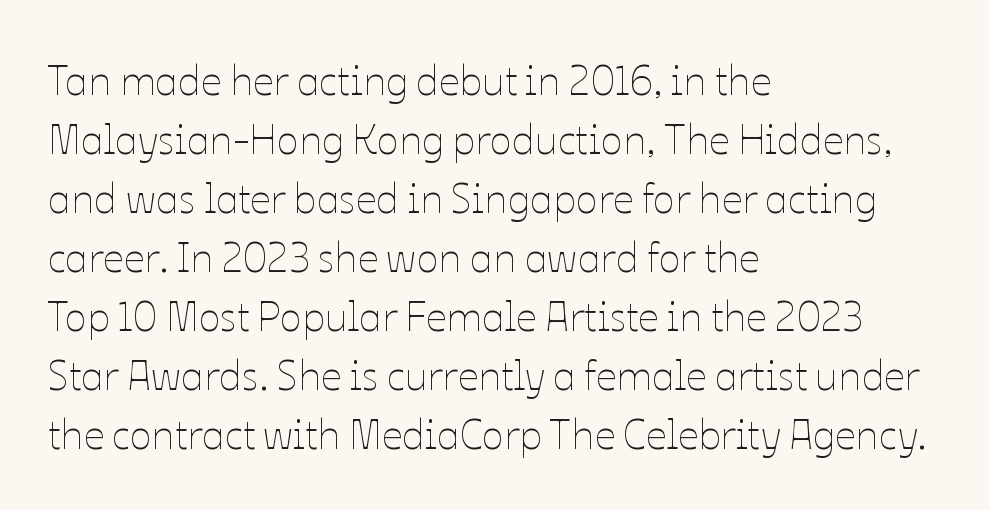
{"italic": "no", "bold": "no", "weight": "thin", "width": "normal", "stroke_contrast": "low", "x_height": "medium", "monospaced": "no", "underline": "no", "align": "left", "line_spacing": "normal", "line_spacing_ratio": 1.44, "letter_spacing": "normal", "letter_spacing_em": 0.0, "glyph_px": 41}
